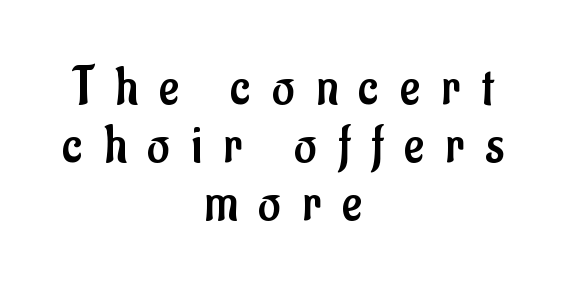
The image shows 54 px regular-weight, condensed sans-serif type, upright; set centered, tight line spacing (1.07x), unusually wide letter spacing (+0.39 em), not underlined; low stroke contrast and a small x-height.
